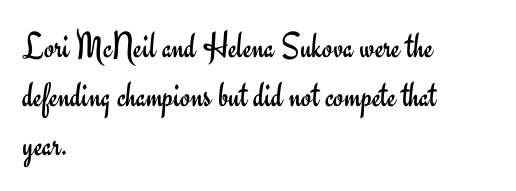
Q: Is the text bold? A: No.
Q: Is the text italic (slanted)? A: Yes.
Q: Is the typeface a serif or a sans-serif typeface? A: Sans-serif.
Q: Is the text underlined? A: No.
Q: How is the paragraph aligned? A: Left-aligned.
Q: Is the spacing between letters normal or unusually wide? A: Normal.
Q: Is the spacing between lines tight, normal or loose? A: Normal.
Q: Width (condensed, normal, or wide)? A: Normal.
Q: Stroke contrast? A: Low.
Q: x-height? A: Small.
Q: Monospaced? A: No.
